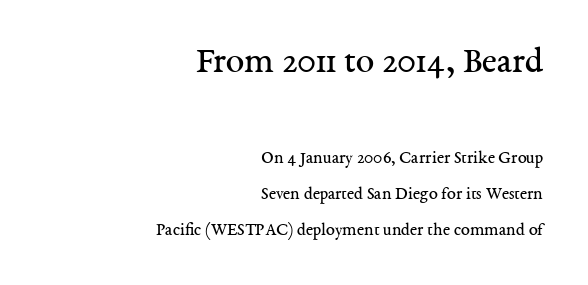
Q: Is the text bold? A: No.
Q: Is the text italic (slanted)? A: No, it is upright.
Q: Is the typeface a serif or a sans-serif typeface? A: Serif.
Q: Is the text underlined? A: No.
Q: How is the paragraph aligned? A: Right-aligned.
Q: Is the spacing between letters normal or unusually wide? A: Normal.
Q: Is the spacing between lines tight, normal or loose? A: Loose.
Q: Which block of text is set in a larger size, the first (top) or the second (bottom)? A: The first (top) one.
Q: Width (condensed, normal, or wide)? A: Normal.
Q: Stroke contrast? A: Medium.
Q: x-height? A: Medium.
Q: Monospaced? A: No.
